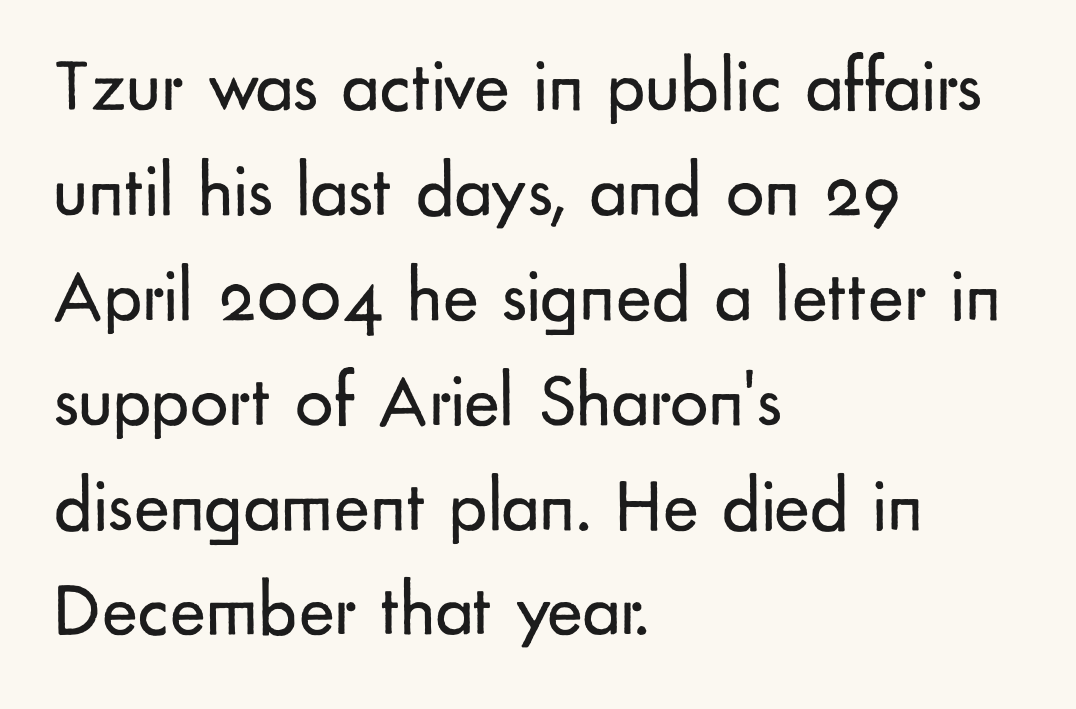
The image shows 76 px regular-weight sans-serif type, upright; set left-aligned, normal line spacing (1.38x), normal letter spacing, not underlined; low stroke contrast and a small x-height.
